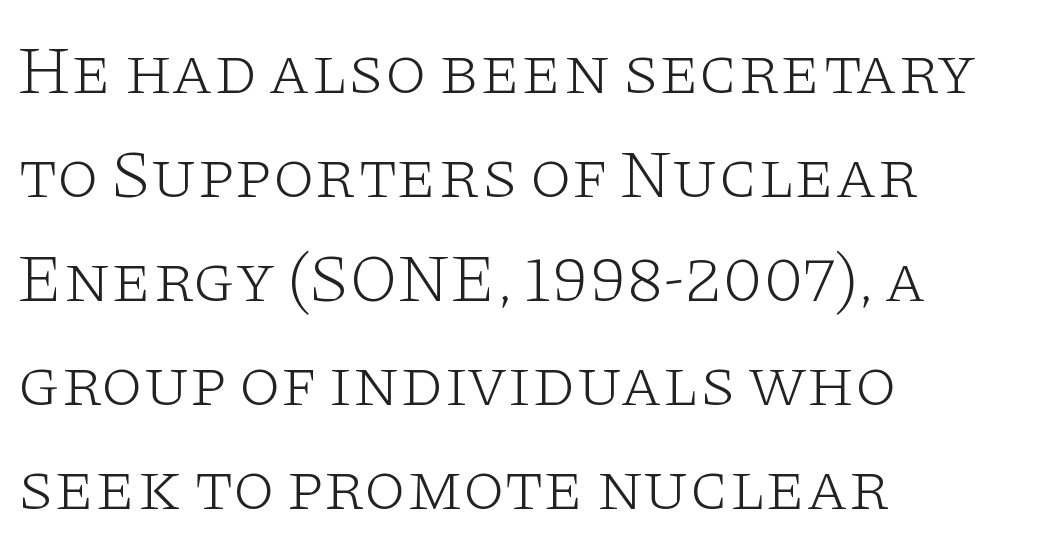
What kind of face is this? One with serifs. Casual observation: everything's shoved over to the left. Underlining? Definitely not there. You can tell it's not italic because the verticals are truly vertical. Weight: regular or lighter. Leading: standard.
